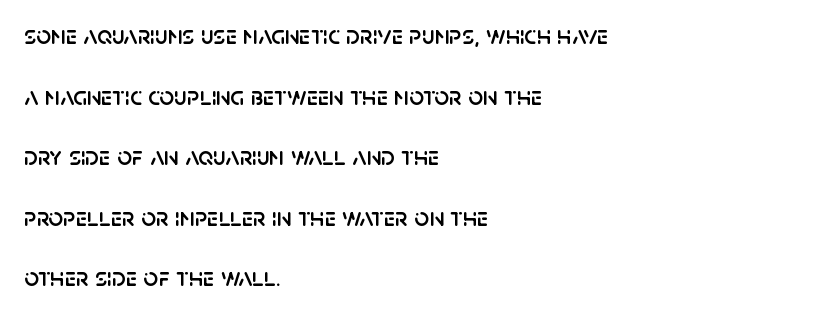
Regarding leading, the lines here are spaced well apart. The letters sit at their default tracking, neither squeezed nor spread. No italicization has been applied; the sample stays upright. The ragged edge is on the right, which tells us the setting is flush left.
